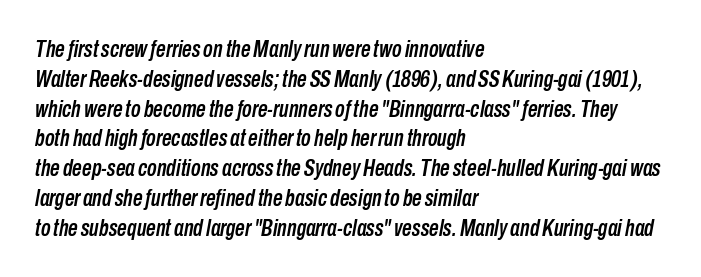
Does the copy run flush right? No — it runs flush left. These lines were composed using italics. The passage shown is not underscored anywhere. A typesetter would call this zero additional tracking.
